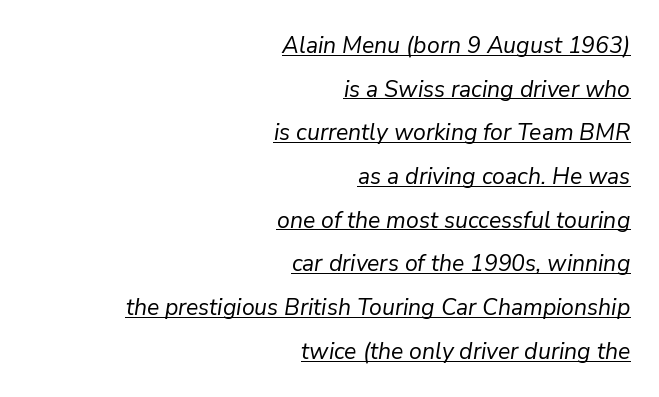
Q: Is the text bold? A: No.
Q: Is the text italic (slanted)? A: Yes, it leans right by about 9 degrees.
Q: Is the text underlined? A: Yes.
Q: How is the paragraph aligned? A: Right-aligned.
Q: Is the spacing between letters normal or unusually wide? A: Normal.
Q: Is the spacing between lines tight, normal or loose? A: Loose.
